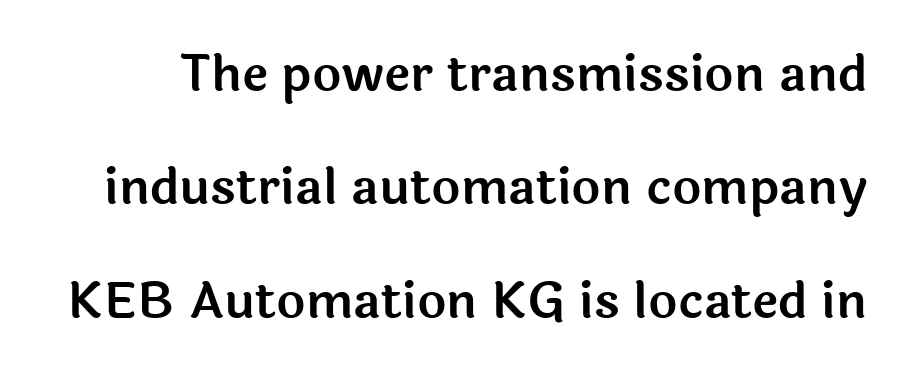
The image shows 50 px sans-serif type, upright; set loose line spacing (2.27x), normal letter spacing, not underlined; a medium x-height.
